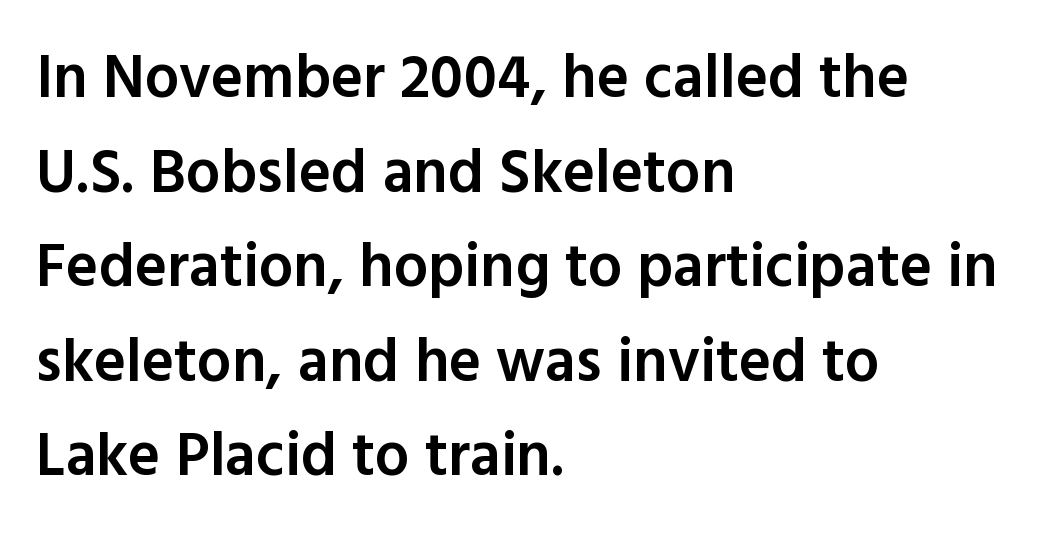
{"serif": "no", "italic": "no", "bold": "semi", "weight": "semibold", "width": "normal", "x_height": "medium", "monospaced": "no", "underline": "no", "align": "left", "line_spacing": "normal", "line_spacing_ratio": 1.55, "letter_spacing": "normal", "letter_spacing_em": 0.0, "glyph_px": 61}
